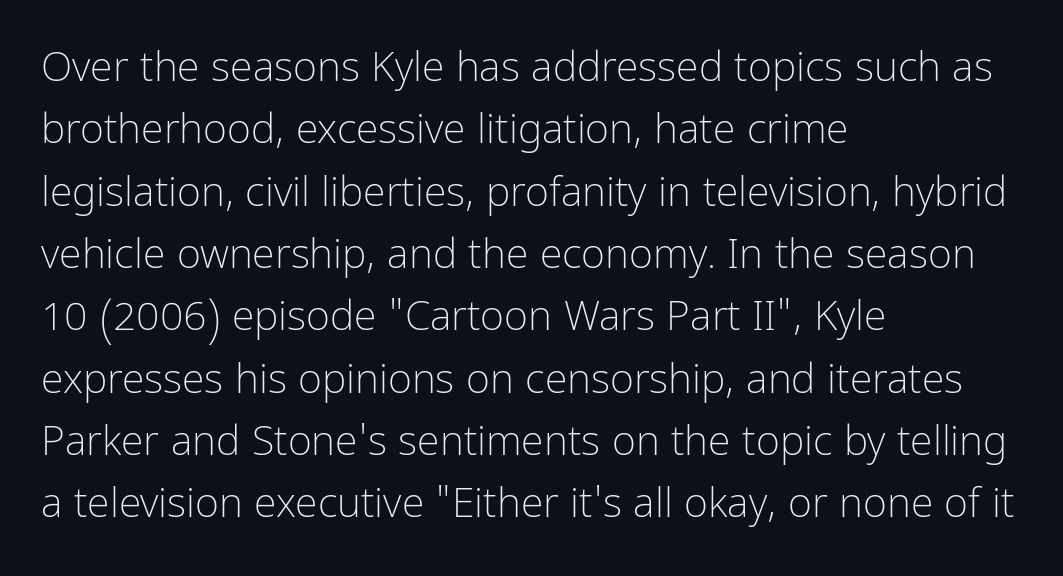
Typeset ragged right — the left edge is the straight one. Counters stay open thanks to moderate or lighter strokes. Observe the ordinary spacing: letters are neighbours, not strangers. The axis of the letterforms is exactly vertical.
